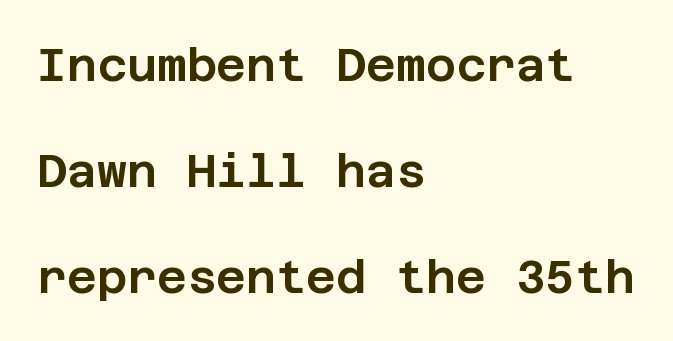
The image shows 46 px sans-serif type, upright; set left-aligned, loose line spacing (2.3x), normal letter spacing, not underlined; low stroke contrast and a large x-height.
